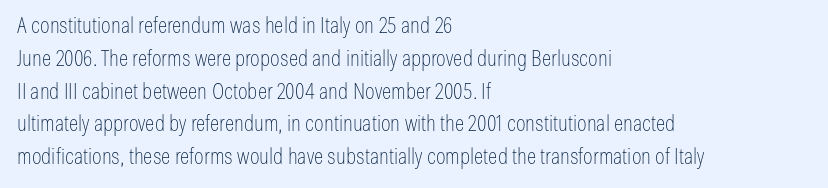
Descender tails drop into unmarked territory. Vertically, the passage feels balanced, rows spaced as you'd expect. The typesetter chose a ragged-right arrangement here. The typography opts for an upright posture over an oblique one. The rendering keeps characters at their native spacing. Stroke mass is kept to a normal reading level or below.
